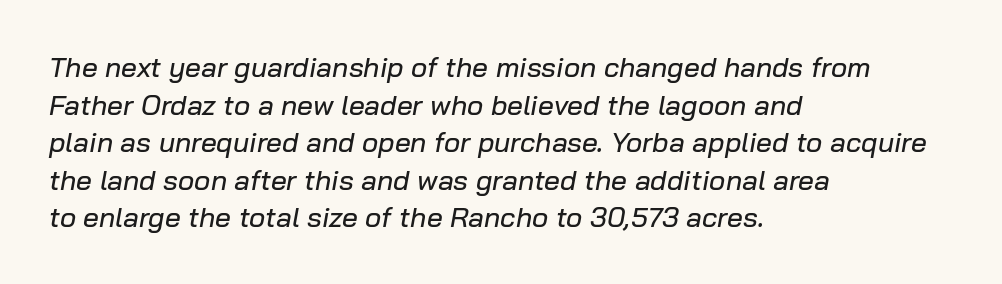
The image shows 28 px text type, italic (leaning right); set left-aligned, normal line spacing (1.34x), normal letter spacing, not underlined; low stroke contrast and a medium x-height.
